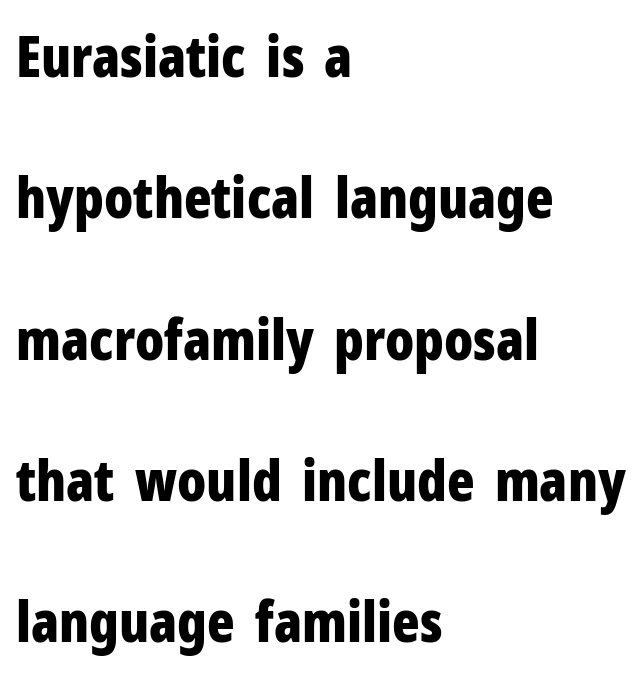
The image shows 57 px bold, condensed sans-serif type, upright; set left-aligned, loose line spacing (2.48x), normal letter spacing, not underlined; low stroke contrast and a medium x-height.
